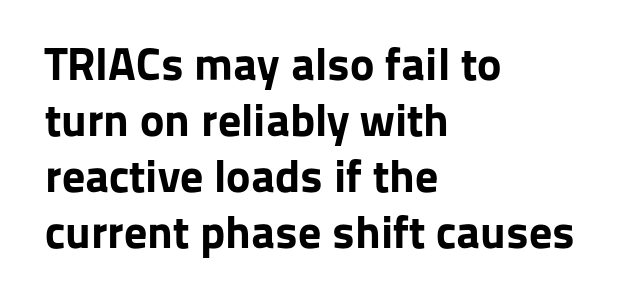
The image shows 46 px bold sans-serif type, upright; set left-aligned, line spacing 1.22x, normal letter spacing, not underlined; low stroke contrast and a medium x-height.
